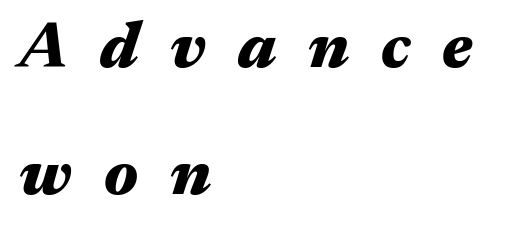
Q: Is the text bold? A: Yes.
Q: Is the text italic (slanted)? A: Yes, it leans right by about 17 degrees.
Q: Is the text underlined? A: No.
Q: How is the paragraph aligned? A: Left-aligned.
Q: Is the spacing between letters normal or unusually wide? A: Unusually wide.
Q: Is the spacing between lines tight, normal or loose? A: Loose.
Q: Width (condensed, normal, or wide)? A: Wide.
Q: Stroke contrast? A: Medium.
Q: x-height? A: Medium.
Q: Monospaced? A: No.
